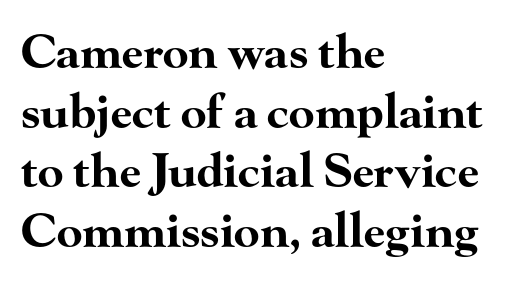
Q: Is the text bold? A: Yes.
Q: Is the text italic (slanted)? A: No, it is upright.
Q: Is the typeface a serif or a sans-serif typeface? A: Serif.
Q: Is the text underlined? A: No.
Q: How is the paragraph aligned? A: Left-aligned.
Q: Is the spacing between letters normal or unusually wide? A: Normal.
Q: Is the spacing between lines tight, normal or loose? A: Normal.
Q: Width (condensed, normal, or wide)? A: Wide.
Q: Stroke contrast? A: High.
Q: x-height? A: Small.
Q: Monospaced? A: No.
